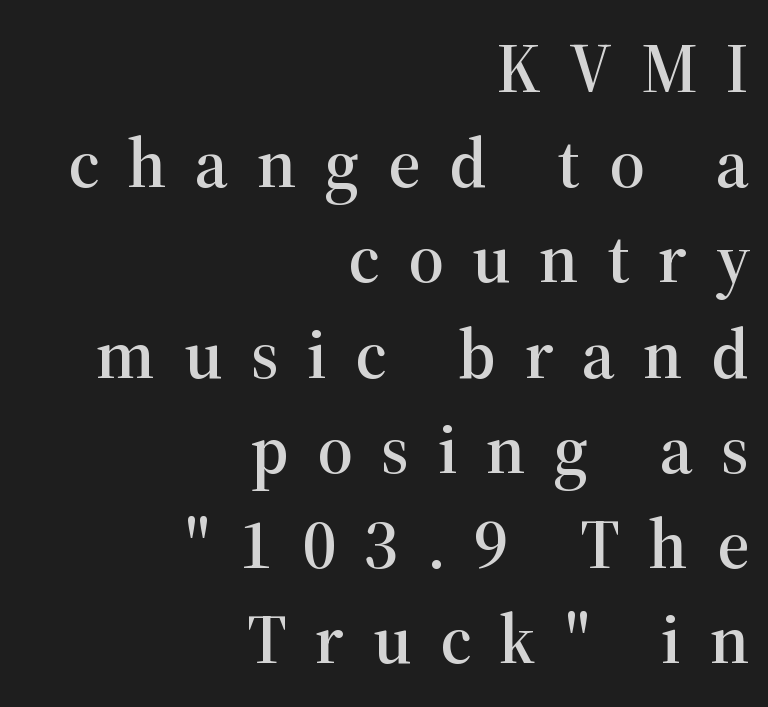
The paragraph shown leans on its right margin. Substantial extra tracking has been applied to these lines. Letterform terminals end in serifs throughout the passage. Spacing verdict: proportional, widths tailored to each character.
